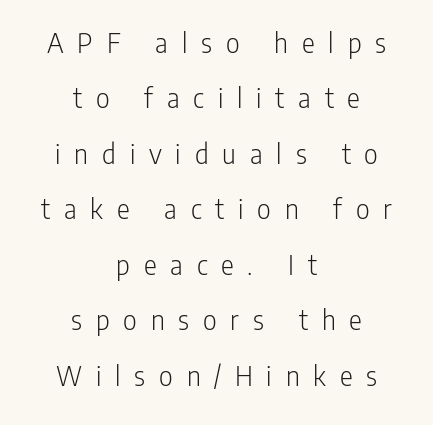
Each letter keeps its own natural width here, so spacing adapts to shape. Casual observation: everything's sitting right in the middle. Every stem runs plumb, perpendicular to the baseline. Unmarked baselines from the first word to the last. Nothing heavy about these letters — not bold at all.
